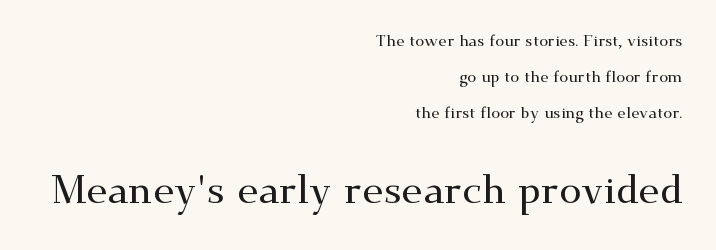
The image shows 40 px wide serif type, upright; set right-aligned, loose line spacing (2.26x), normal letter spacing, not underlined; the second (bottom) block is 2.5x larger; medium stroke contrast and a small x-height.
